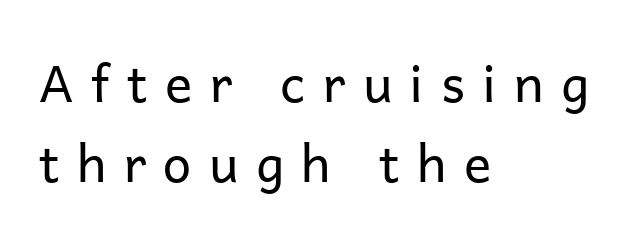
Q: Is the text bold? A: No.
Q: Is the text italic (slanted)? A: No, it is upright.
Q: Is the typeface a serif or a sans-serif typeface? A: Sans-serif.
Q: Is the text underlined? A: No.
Q: How is the paragraph aligned? A: Left-aligned.
Q: Is the spacing between letters normal or unusually wide? A: Unusually wide.
Q: Is the spacing between lines tight, normal or loose? A: Normal.
Q: Width (condensed, normal, or wide)? A: Normal.
Q: Stroke contrast? A: Low.
Q: x-height? A: Medium.
Q: Monospaced? A: No.
